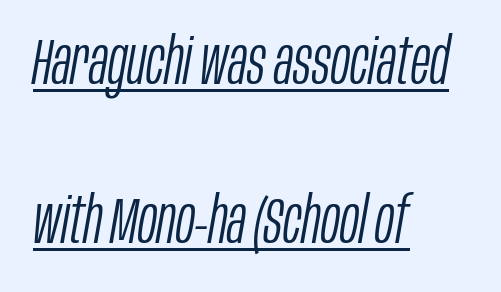
{"italic": "yes", "lean": "right", "slant_degrees": 10, "bold": "no", "weight": "light", "width": "condensed", "stroke_contrast": "low", "x_height": "large", "monospaced": "no", "underline": "yes", "align": "left", "line_spacing": "loose", "line_spacing_ratio": 2.48, "letter_spacing": "normal", "letter_spacing_em": 0.0, "glyph_px": 64}
